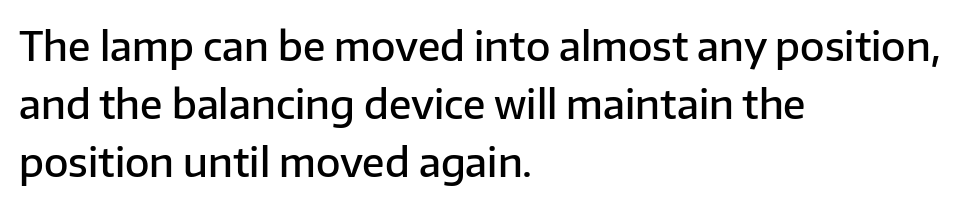
The font is running at a semibold setting, under full bold. No extra tracking has been applied to these lines. Style check: upright. Interline gaps are of average width in this sample. The face used here is proportionally spaced, like ordinary book or web type.
